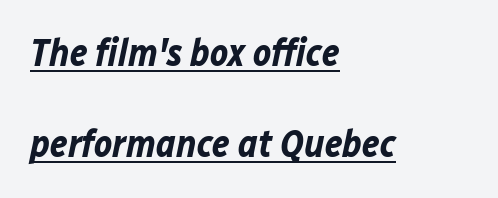
Q: Is the text bold? A: Yes.
Q: Is the text italic (slanted)? A: Yes, it leans right by about 12 degrees.
Q: Is the text underlined? A: Yes.
Q: How is the paragraph aligned? A: Left-aligned.
Q: Is the spacing between letters normal or unusually wide? A: Normal.
Q: Is the spacing between lines tight, normal or loose? A: Loose.
Q: Width (condensed, normal, or wide)? A: Normal.
Q: Stroke contrast? A: Low.
Q: x-height? A: Medium.
Q: Monospaced? A: No.
